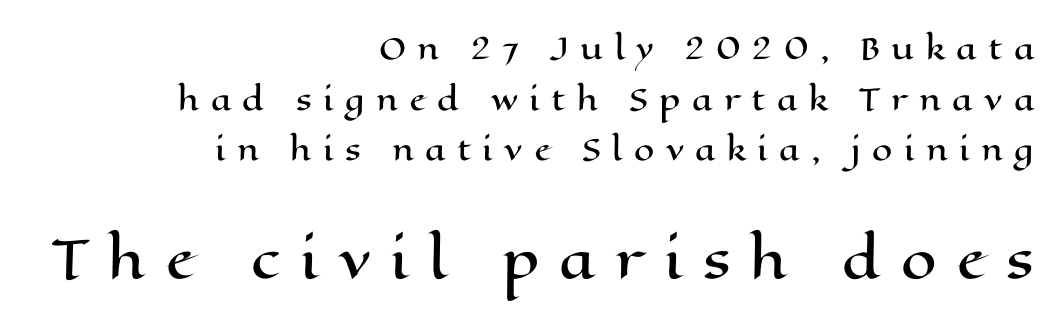
The passage shown has open, widely tracked lettering throughout. Note the varied advance widths — an 'i' is clearly narrower than an 'm'. Block two is the big one; block one sits smaller above it. Teacher's note: observe the even right margin — that is flush-right alignment.
